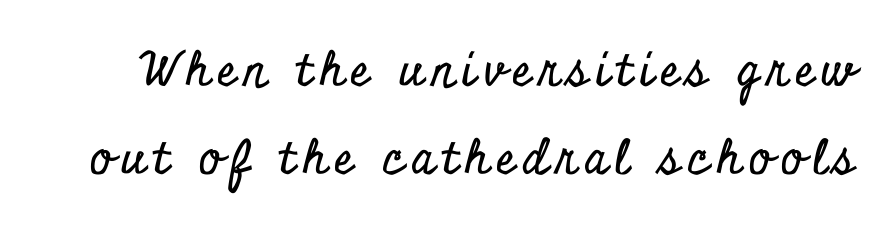
{"serif": "yes", "width": "condensed", "stroke_contrast": "low", "x_height": "small", "monospaced": "no", "underline": "no", "line_spacing_ratio": 1.88, "glyph_px": 47}
